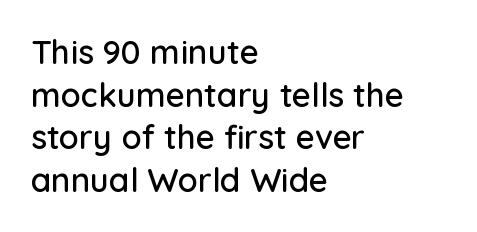
{"serif": "no", "italic": "no", "width": "normal", "stroke_contrast": "low", "x_height": "medium", "monospaced": "no", "underline": "no", "align": "left", "line_spacing": "normal", "line_spacing_ratio": 1.29, "letter_spacing": "normal", "letter_spacing_em": 0.0, "glyph_px": 33}
